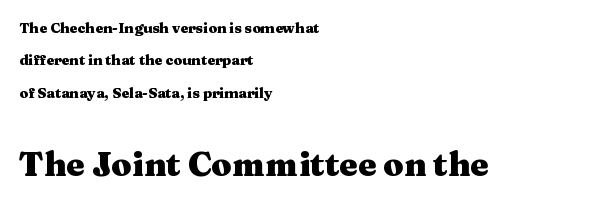
The image shows 33 px heavy, wide serif type, upright; set left-aligned, loose line spacing (2.32x), normal letter spacing, not underlined; the second (bottom) block is 2.36x larger; medium stroke contrast and a medium x-height.
